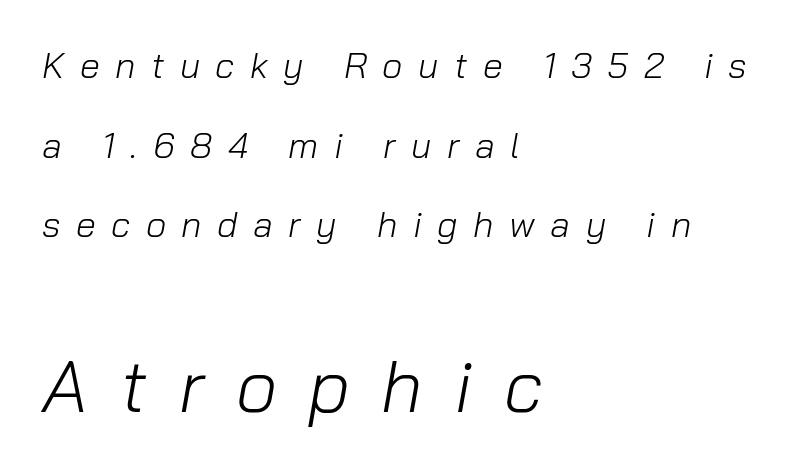
{"italic": "yes", "lean": "right", "slant_degrees": 10, "bold": "no", "weight": "light", "width": "normal", "stroke_contrast": "low", "x_height": "medium", "monospaced": "no", "underline": "no", "align": "left", "line_spacing": "loose", "line_spacing_ratio": 2.21, "letter_spacing": "wide", "letter_spacing_em": 0.43, "larger_block": "second", "size_ratio": 2.03, "glyph_px": 73}
